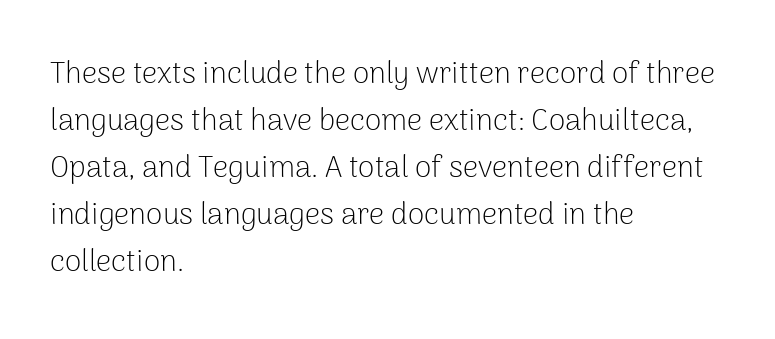
A roman cut, with each character standing at attention. Here the designer chose a conventional face with non-uniform glyph widths. Plain, unruled lines of type. The block of text has a typical density, with ordinary space between rows. The face used here is a sans, in the tradition of grotesques and geometrics. Line starts are locked; line ends wander.
